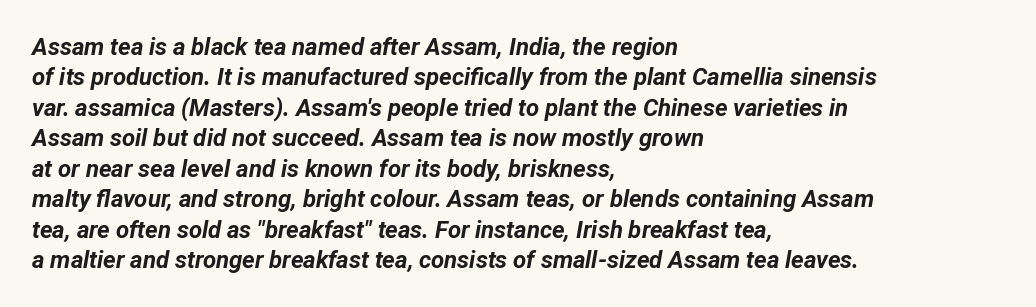
{"italic": "yes", "lean": "right", "slant_degrees": 12, "bold": "yes", "underline": "no", "align": "left", "line_spacing": "normal", "line_spacing_ratio": 1.27, "letter_spacing": "normal", "letter_spacing_em": 0.0, "glyph_px": 24}
